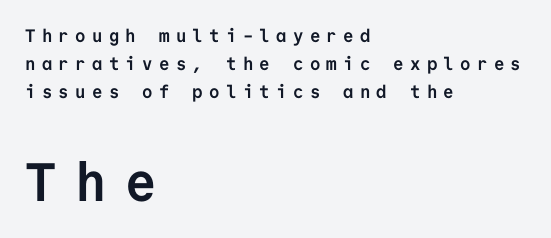
The image shows 54 px semibold sans-serif type, upright, monospaced; set left-aligned, normal line spacing (1.56x), unusually wide letter spacing (+0.35 em), not underlined; the second (bottom) block is 3.0x larger; low stroke contrast and a medium x-height.
